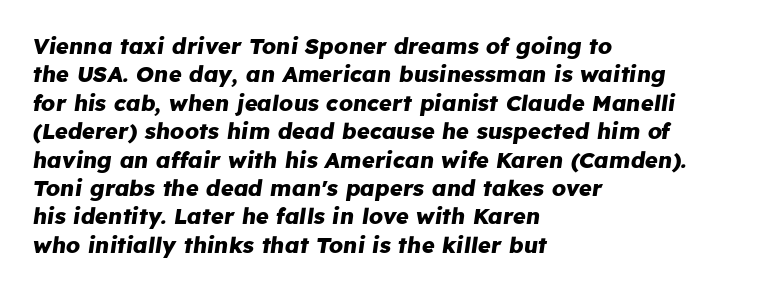
{"italic": "yes", "lean": "right", "slant_degrees": 8, "bold": "yes", "underline": "no", "align": "left", "line_spacing": "normal", "line_spacing_ratio": 1.29, "letter_spacing": "normal", "letter_spacing_em": 0.0, "glyph_px": 22}
